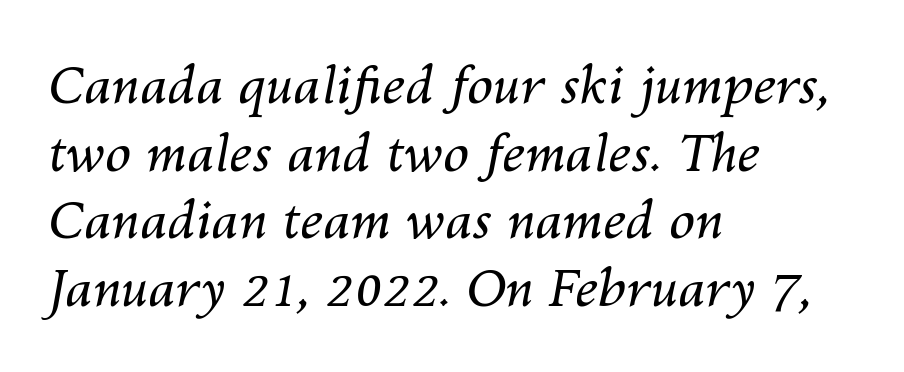
Yep, that's italic — everything's leaning. The face looks like a standard text weight, possibly lighter. Baseline-to-baseline distance is the conventional proportion of letter height. Glance below the letters and you will spot only blank space. What stands out about the letter spacing? Nothing — it is the standard amount.
